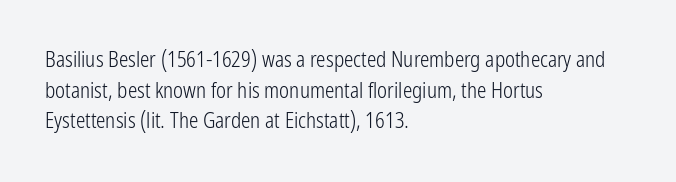
The strip under each line holds only bare page. The lines in this sample share a left origin and differ only in where they stop. The block of text has a typical density, with ordinary space between rows. A typesetter would call this zero additional tracking. Each stroke keeps to a modest, everyday thickness or less. Style check: upright.
